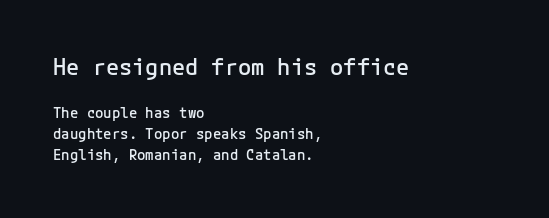
{"italic": "no", "bold": "semi", "underline": "no", "align": "left", "line_spacing": "normal", "line_spacing_ratio": 1.51, "letter_spacing": "normal", "letter_spacing_em": 0.0, "larger_block": "first", "size_ratio": 1.57, "glyph_px": 22}
